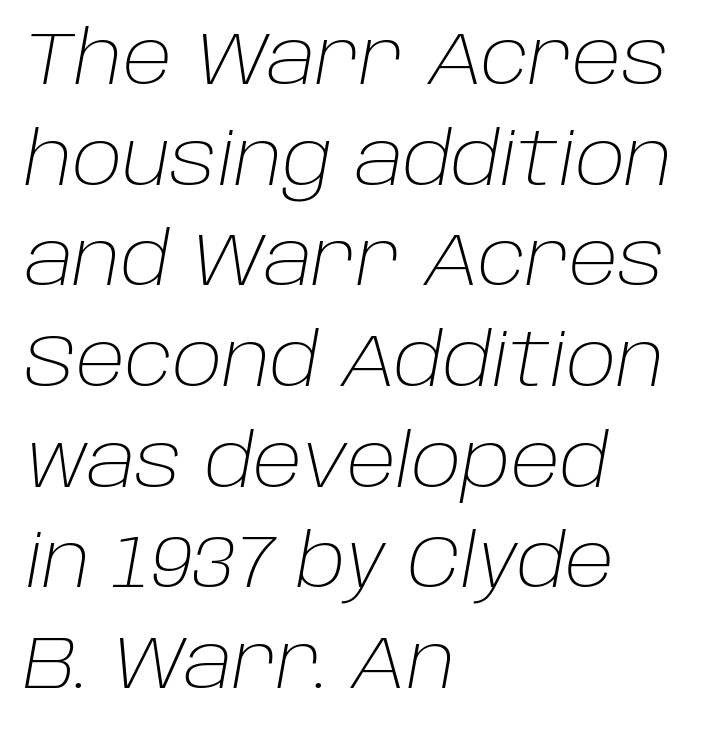
{"italic": "yes", "lean": "right", "slant_degrees": 10, "bold": "no", "weight": "light", "width": "normal", "stroke_contrast": "low", "x_height": "large", "monospaced": "no", "underline": "no", "align": "left", "line_spacing": "normal", "line_spacing_ratio": 1.36, "letter_spacing": "normal", "letter_spacing_em": 0.0, "glyph_px": 74}
